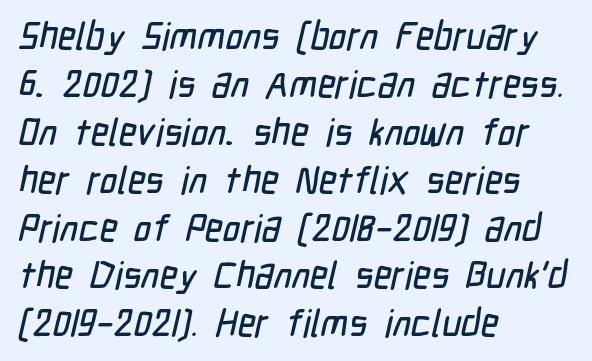
{"serif": "no", "width": "condensed", "stroke_contrast": "low", "x_height": "medium", "monospaced": "no", "underline": "no", "align": "left", "line_spacing": "normal", "line_spacing_ratio": 1.26, "letter_spacing": "normal", "letter_spacing_em": 0.0, "glyph_px": 38}
